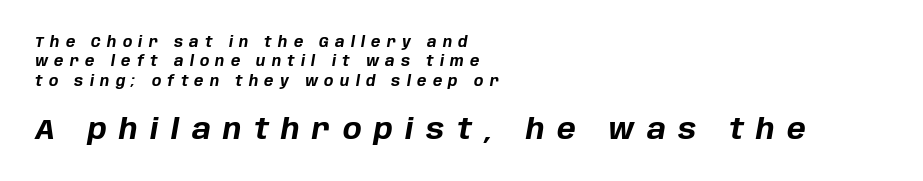
Unmarked baselines from the first word to the last. Here the designer chose a conventional face with non-uniform glyph widths. Visually the block forms a straight wall on the left and a jagged coastline on the right. Yep, that's italic — everything's leaning. Visually, the bottom section dominates because its glyphs are scaled up. Strokes here are thick enough to call this a true bold.
